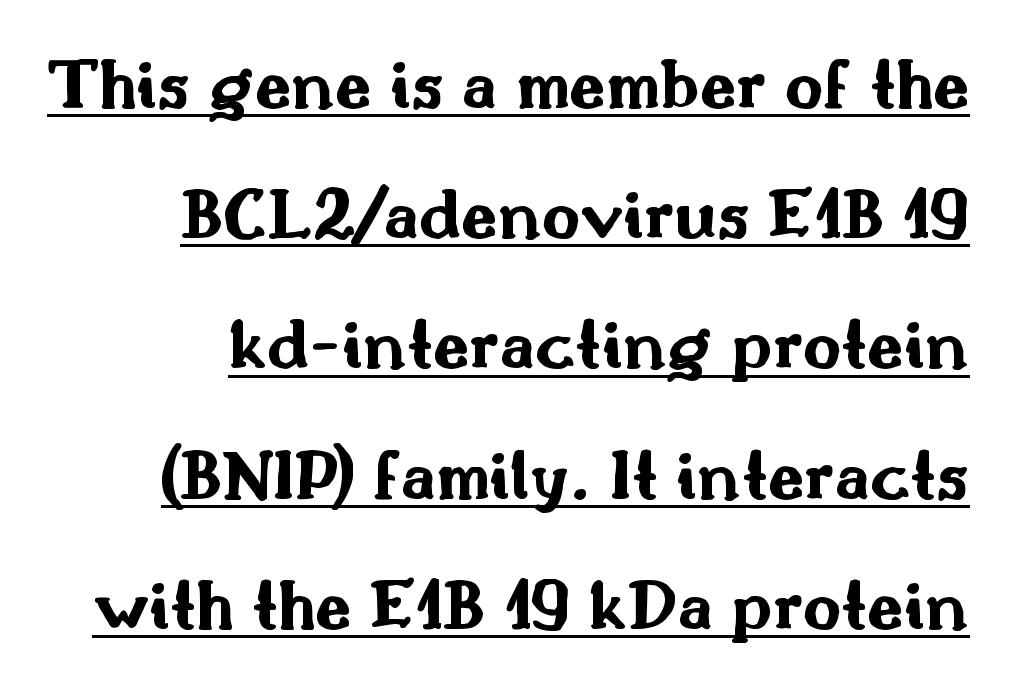
Weight: bold. What stands out about the letter spacing? Nothing — it is the standard amount. This sample has the flowing, uneven cadence of proportional lettering. The font's upright variant was chosen for this text. The glyphs are accompanied by a horizontal stroke just below them. The letters carry no serifs — their stems end cleanly without finishing strokes.
